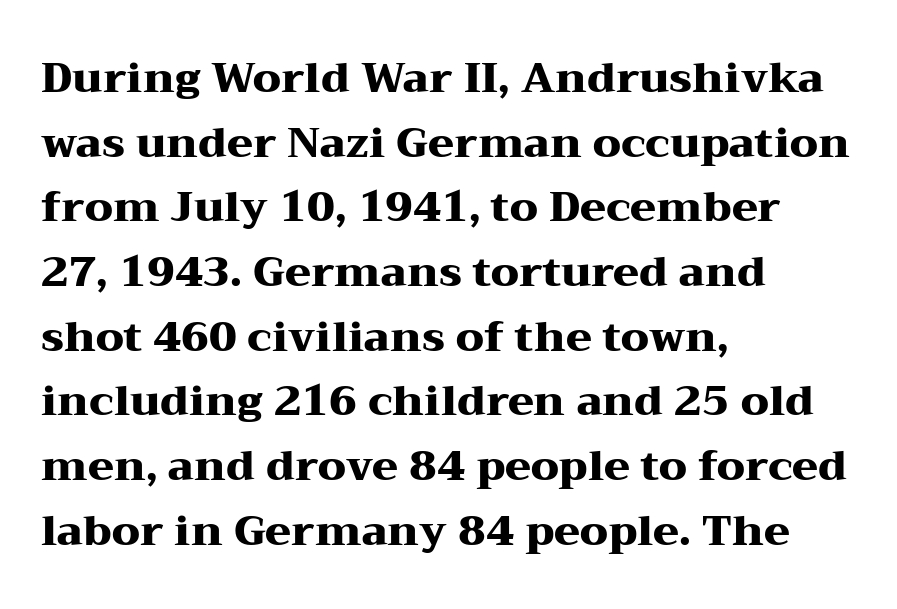
Posture: straight, roman, zero tilt. Which margin do the lines hug? The left one — the right edge is uneven. Check under the words: just untouched page. You could not count columns in this text — the font is proportionally spaced. The type family on display is of the serif kind.
